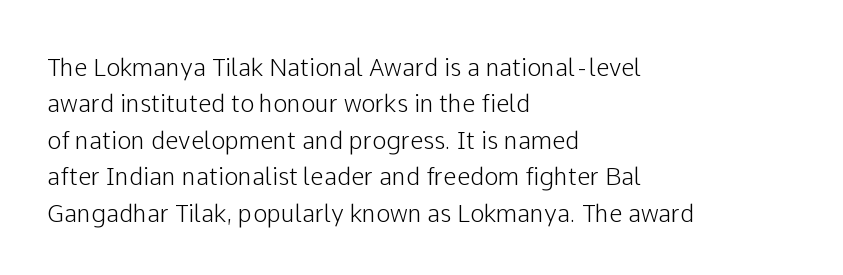
The image shows 24 px text type, upright; set left-aligned, normal line spacing (1.52x), normal letter spacing, not underlined.
